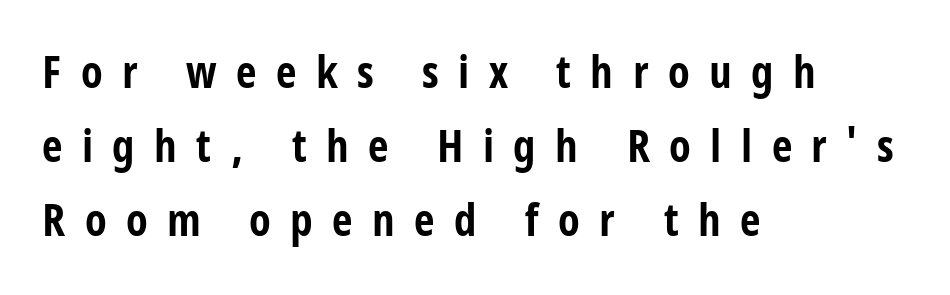
Q: Is the text bold? A: Yes.
Q: Is the text italic (slanted)? A: No, it is upright.
Q: Is the typeface a serif or a sans-serif typeface? A: Sans-serif.
Q: Is the text underlined? A: No.
Q: How is the paragraph aligned? A: Left-aligned.
Q: Is the spacing between letters normal or unusually wide? A: Unusually wide.
Q: Is the spacing between lines tight, normal or loose? A: Normal.
Q: Width (condensed, normal, or wide)? A: Condensed.
Q: Stroke contrast? A: Low.
Q: x-height? A: Large.
Q: Monospaced? A: No.
